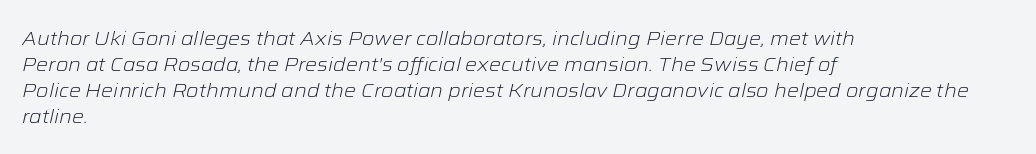
Q: Is the text bold? A: No.
Q: Is the text italic (slanted)? A: Yes, it leans right by about 12 degrees.
Q: Is the text underlined? A: No.
Q: How is the paragraph aligned? A: Left-aligned.
Q: Is the spacing between letters normal or unusually wide? A: Normal.
Q: Is the spacing between lines tight, normal or loose? A: Normal.
